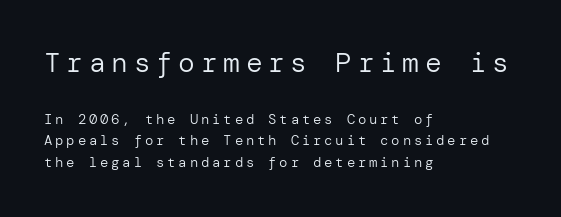
Does the lettering tilt? It doesn't — this is upright. Words float on clear page, feet unadorned. Note: larger setting up top, smaller setting below. Stroke mass is kept to a normal reading level or below. This sample is left-justified, so line endings fall wherever the words run out.
